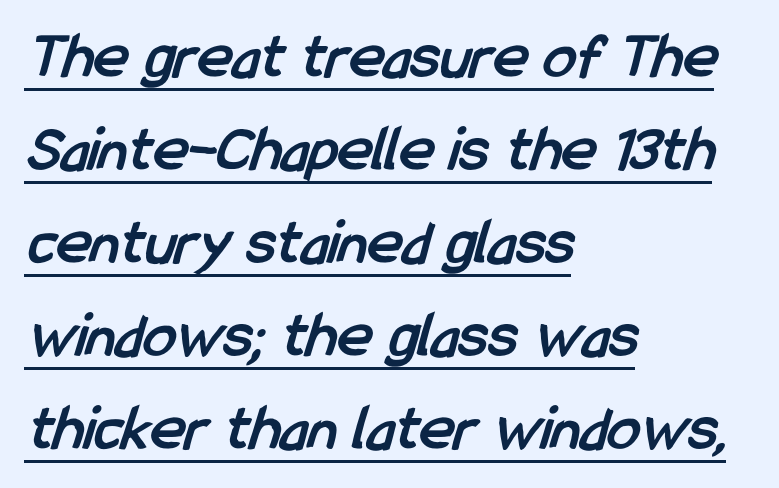
Q: Is the text bold? A: Yes.
Q: Is the typeface a serif or a sans-serif typeface? A: Sans-serif.
Q: Is the text underlined? A: Yes.
Q: How is the paragraph aligned? A: Left-aligned.
Q: Is the spacing between letters normal or unusually wide? A: Normal.
Q: Is the spacing between lines tight, normal or loose? A: Normal.
Q: Width (condensed, normal, or wide)? A: Condensed.
Q: Stroke contrast? A: Low.
Q: x-height? A: Medium.
Q: Monospaced? A: No.
